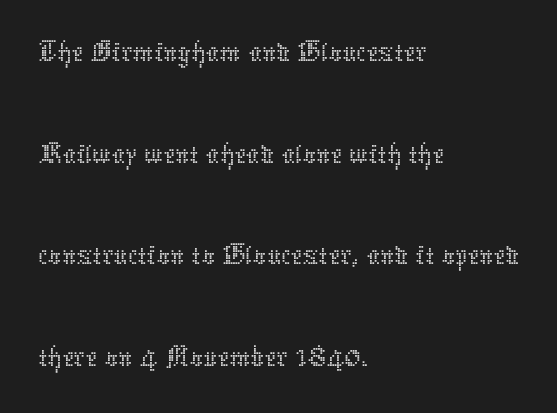
{"italic": "no", "bold": "no", "weight": "thin", "width": "normal", "stroke_contrast": "low", "x_height": "medium", "monospaced": "no", "underline": "no", "align": "left", "line_spacing": "normal", "line_spacing_ratio": 1.54, "letter_spacing": "normal", "letter_spacing_em": 0.0, "glyph_px": 66}
